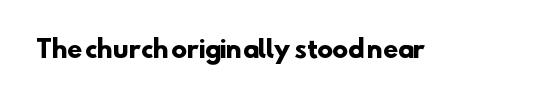
Standard letterfit; no display-style spreading of the glyphs. What weight is shown? A full bold with thick strokes. Has an underline been added? It has not.
